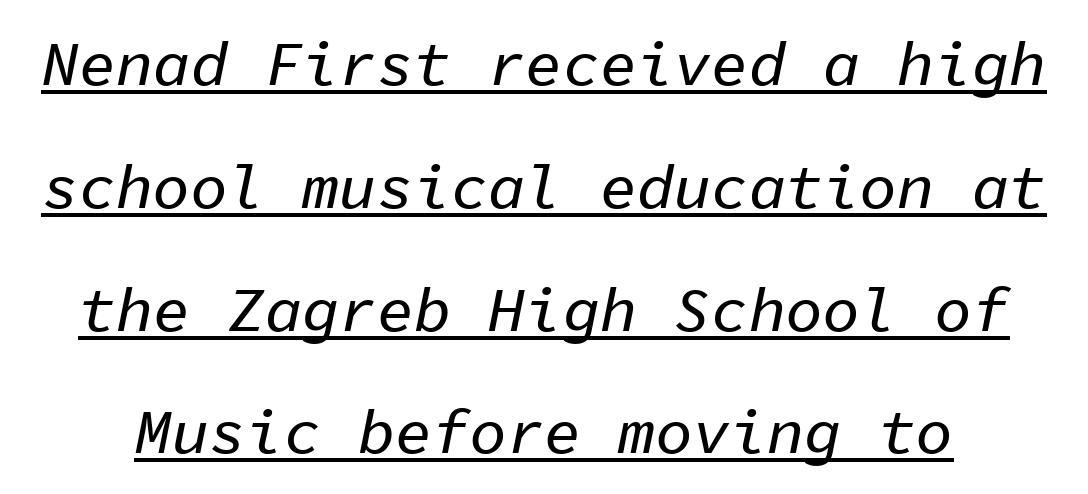
The image shows 62 px text type, italic (leaning right), monospaced; set loose line spacing (1.98x), normal letter spacing, underlined; low stroke contrast and a medium x-height.
